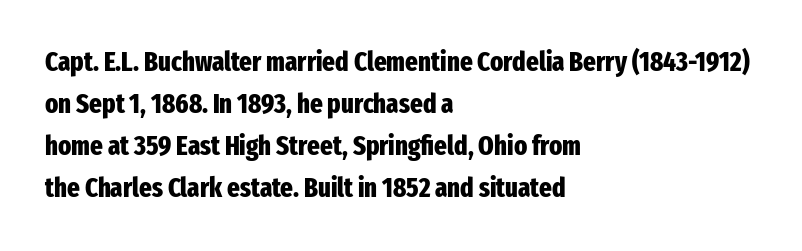
Q: Is the text bold? A: Yes.
Q: Is the text italic (slanted)? A: No, it is upright.
Q: Is the text underlined? A: No.
Q: How is the paragraph aligned? A: Left-aligned.
Q: Is the spacing between letters normal or unusually wide? A: Normal.
Q: Is the spacing between lines tight, normal or loose? A: Normal.
